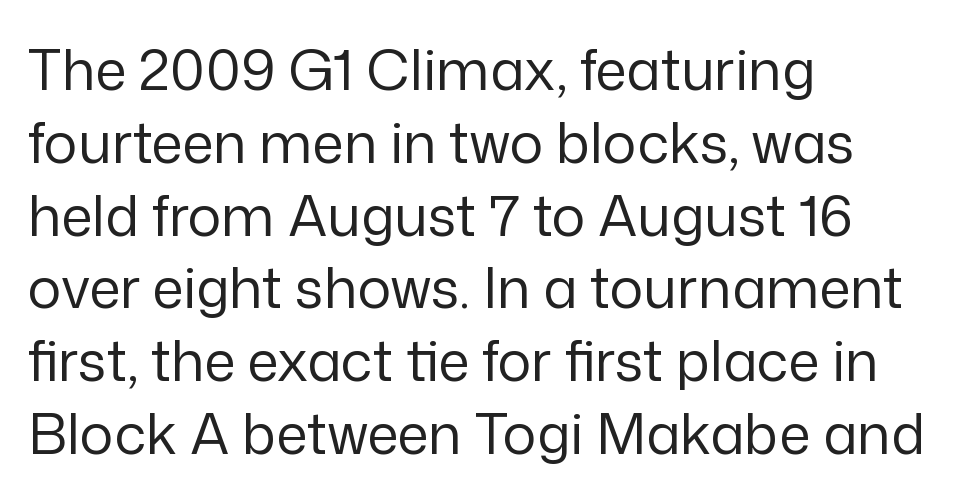
{"serif": "no", "italic": "no", "bold": "no", "weight": "regular", "width": "normal", "stroke_contrast": "low", "x_height": "medium", "monospaced": "no", "underline": "no", "align": "left", "line_spacing": "normal", "line_spacing_ratio": 1.3, "letter_spacing": "normal", "letter_spacing_em": 0.0, "glyph_px": 56}
